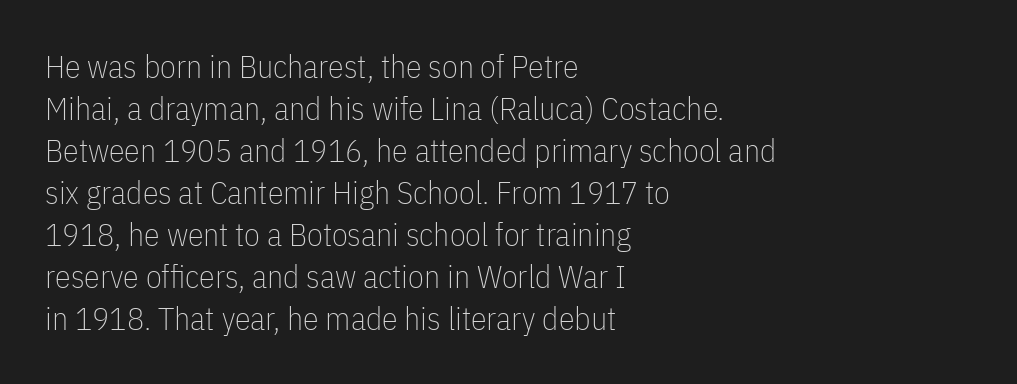
{"serif": "no", "italic": "no", "bold": "no", "weight": "thin", "width": "condensed", "stroke_contrast": "low", "x_height": "medium", "monospaced": "no", "underline": "no", "align": "left", "line_spacing": "normal", "line_spacing_ratio": 1.31, "letter_spacing": "normal", "letter_spacing_em": 0.0, "glyph_px": 32}
